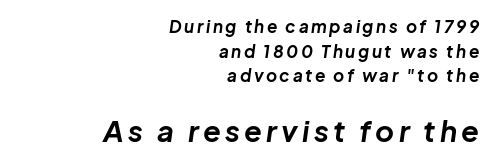
Characters are canted at an angle relative to the baseline's perpendicular. Underlining? Definitely not there. The sample has been set heavy, in full bold. The rendering anchors every line to the right-hand side. These lines are rendered in a variable-pitch font.
